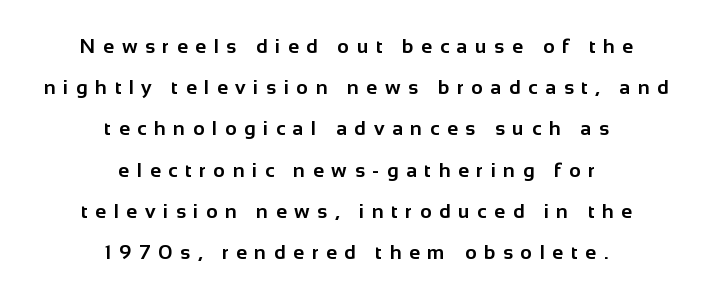
The rendering uses a large line-height, opening up the rows. What stands out about the letter spacing? Its width — letters are far apart. Rendered with straight, roman letterforms. The typesetter chose a symmetrical, centered arrangement here. Quick note: underline off.
